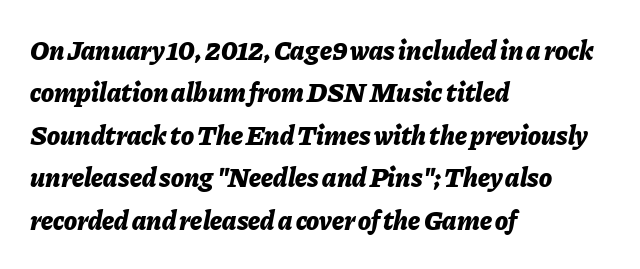
{"italic": "yes", "lean": "right", "slant_degrees": 11, "bold": "yes", "underline": "no", "align": "left", "line_spacing": "normal", "line_spacing_ratio": 1.57, "letter_spacing": "normal", "letter_spacing_em": 0.0, "glyph_px": 27}
